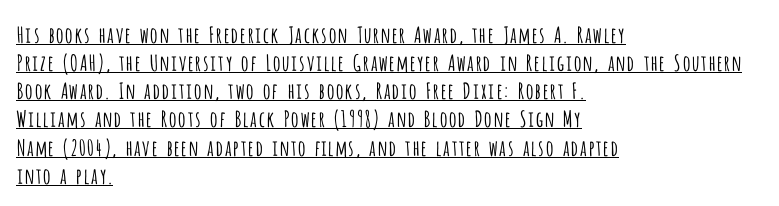
{"italic": "no", "bold": "no", "underline": "yes", "align": "left", "line_spacing": "normal", "line_spacing_ratio": 1.28, "letter_spacing": "normal", "letter_spacing_em": 0.0, "glyph_px": 22}
